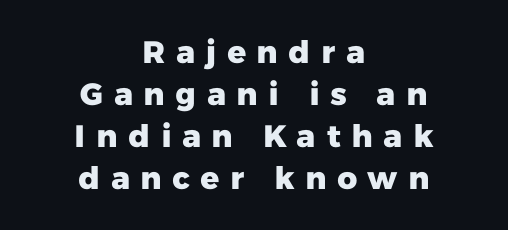
Observe the wide spacing: letters keep a clear distance from each other. Set as a true bold cut, around the 700 mark. Interline gaps are of average width in this sample. Nope, no serifs anywhere on these letters.
